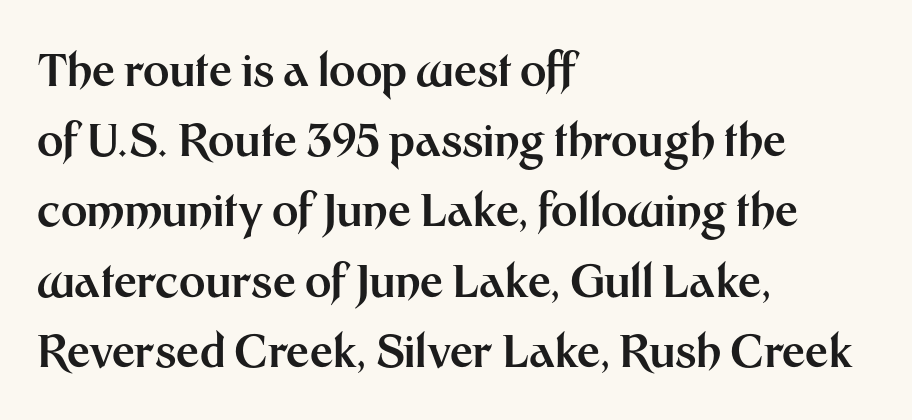
Q: Is the text bold? A: Yes.
Q: Is the text italic (slanted)? A: No, it is upright.
Q: Is the typeface a serif or a sans-serif typeface? A: Sans-serif.
Q: Is the text underlined? A: No.
Q: How is the paragraph aligned? A: Left-aligned.
Q: Is the spacing between letters normal or unusually wide? A: Normal.
Q: Is the spacing between lines tight, normal or loose? A: Normal.
Q: Width (condensed, normal, or wide)? A: Normal.
Q: Stroke contrast? A: Medium.
Q: x-height? A: Medium.
Q: Monospaced? A: No.
